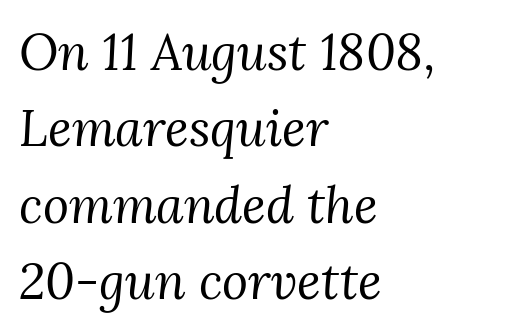
The image shows 50 px regular-weight serif type, italic (leaning right); set left-aligned, normal line spacing (1.53x), normal letter spacing, not underlined; medium stroke contrast and a medium x-height.
